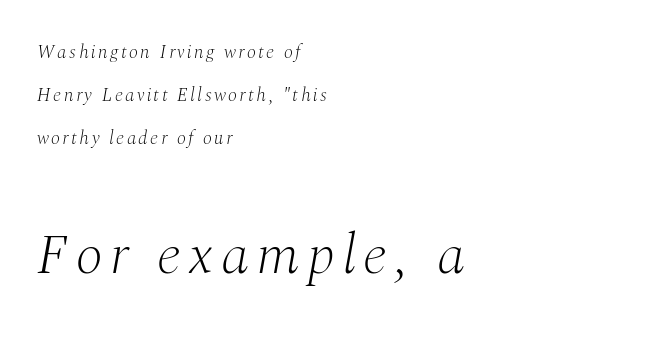
Q: Is the text bold? A: No.
Q: Is the text italic (slanted)? A: Yes, it leans right by about 10 degrees.
Q: Is the typeface a serif or a sans-serif typeface? A: Serif.
Q: Is the text underlined? A: No.
Q: How is the paragraph aligned? A: Left-aligned.
Q: Is the spacing between lines tight, normal or loose? A: Loose.
Q: Which block of text is set in a larger size, the first (top) or the second (bottom)? A: The second (bottom) one.
Q: Width (condensed, normal, or wide)? A: Normal.
Q: Stroke contrast? A: Medium.
Q: x-height? A: Medium.
Q: Monospaced? A: No.
